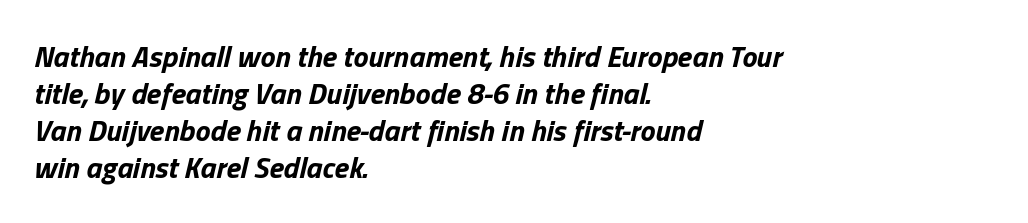
The image shows 30 px bold type, italic (leaning right); set left-aligned, line spacing 1.23x, normal letter spacing, not underlined; low stroke contrast and a medium x-height.
